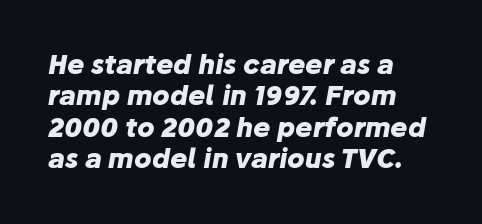
{"italic": "yes", "lean": "right", "slant_degrees": 10, "bold": "yes", "underline": "no", "align": "left", "line_spacing_ratio": 1.21, "letter_spacing": "normal", "letter_spacing_em": 0.0, "glyph_px": 26}
